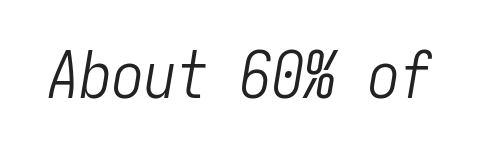
The face used here has a pronounced slope to its letters. Type without underlining. The line texture is even and compact thanks to regular tracking. The font sits on the lighter half of the weight spectrum, regular included.
